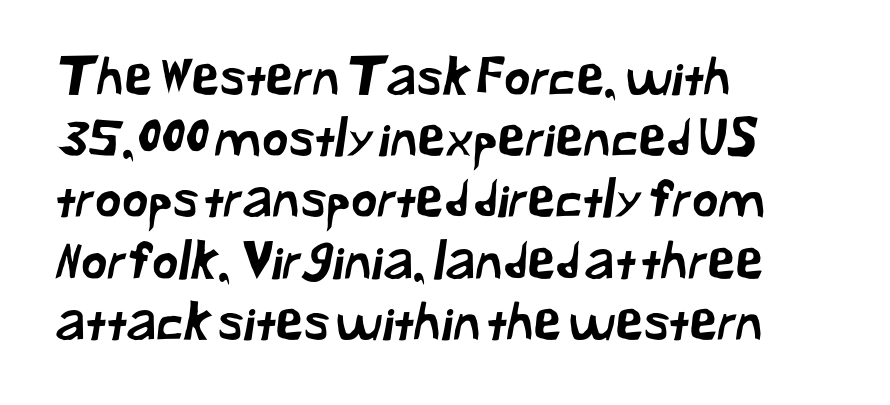
The image shows 51 px sans-serif type; set left-aligned, line spacing 1.2x, normal letter spacing, not underlined; low stroke contrast and a medium x-height.
